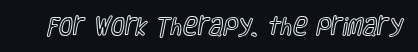
The image shows 20 px text type; set normal letter spacing, not underlined.
